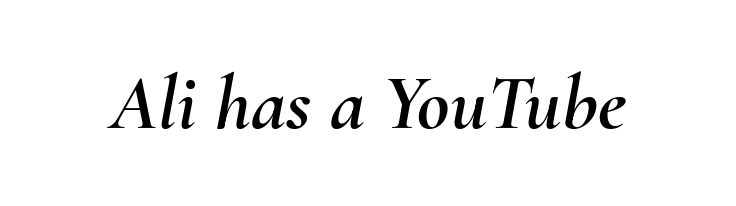
Q: Is the text italic (slanted)? A: Yes, it leans right by about 10 degrees.
Q: Is the text underlined? A: No.
Q: Is the spacing between letters normal or unusually wide? A: Normal.
Q: Width (condensed, normal, or wide)? A: Normal.
Q: Stroke contrast? A: Medium.
Q: x-height? A: Small.
Q: Monospaced? A: No.
